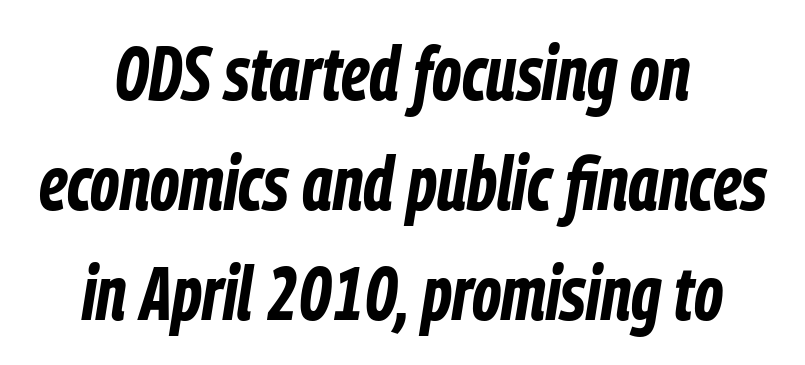
The image shows 75 px bold, condensed type, italic (leaning right); set centered, normal line spacing (1.47x), normal letter spacing, not underlined; low stroke contrast and a medium x-height.
